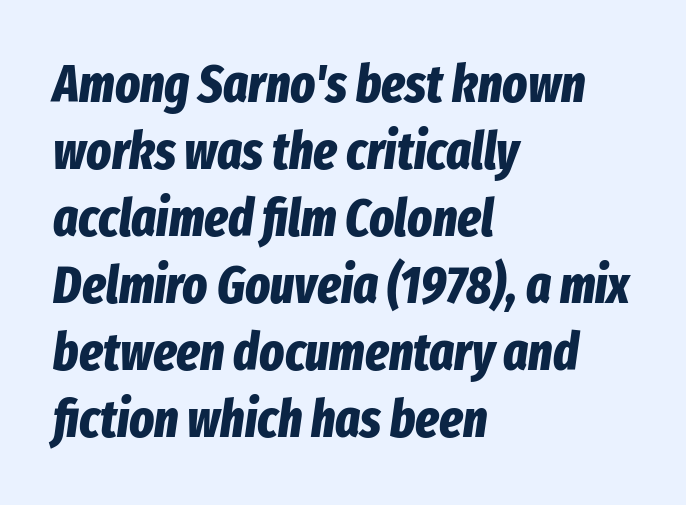
Q: Is the text bold? A: Yes.
Q: Is the text italic (slanted)? A: Yes, it leans right by about 8 degrees.
Q: Is the text underlined? A: No.
Q: How is the paragraph aligned? A: Left-aligned.
Q: Is the spacing between letters normal or unusually wide? A: Normal.
Q: Is the spacing between lines tight, normal or loose? A: Normal.
Q: Width (condensed, normal, or wide)? A: Condensed.
Q: Stroke contrast? A: Low.
Q: x-height? A: Medium.
Q: Monospaced? A: No.
